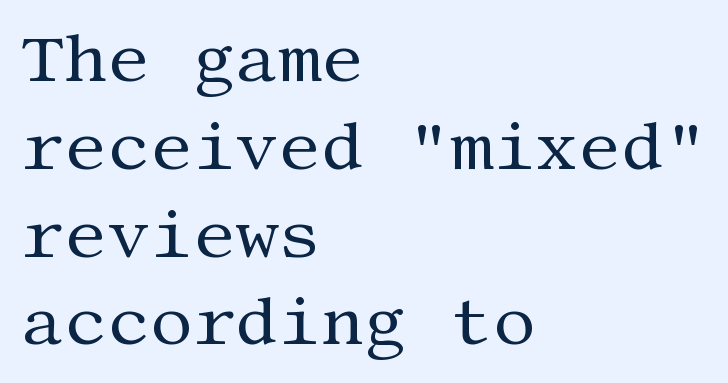
The image shows 67 px regular-weight serif type, upright; set left-aligned, normal line spacing (1.31x), normal letter spacing, not underlined; medium stroke contrast and a large x-height.
